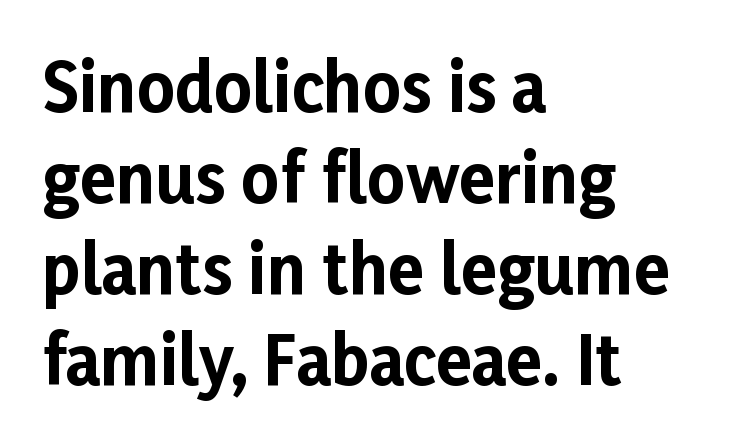
Clear beneath every line of the passage. Does the type have serifs? No, each stem ends abruptly. Does the leading feel generous? No, just average. The face used here is proportionally spaced, like ordinary book or web type. Ascenders rise straight up at ninety degrees. The setting favours the left margin, as ordinary paragraphs usually do.
